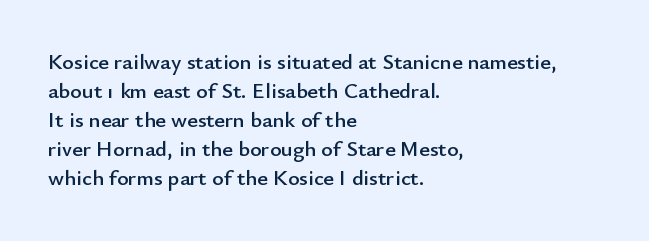
It's the straight-up-and-down kind of type. The horizontal fit of the characters is conventional and even. These lines are set flush left with a ragged right edge. Glance below the letters and you will spot only blank space.
